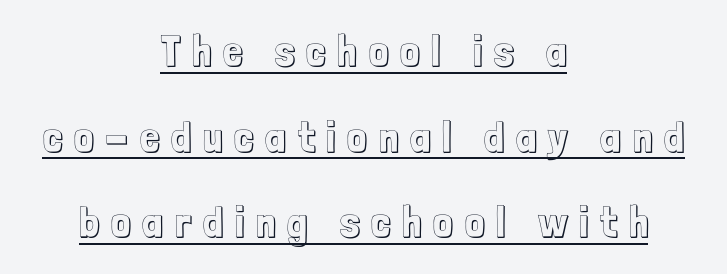
The image shows 43 px condensed type, upright; set centered, loose line spacing (1.99x), unusually wide letter spacing (+0.28 em), underlined; a medium x-height.
